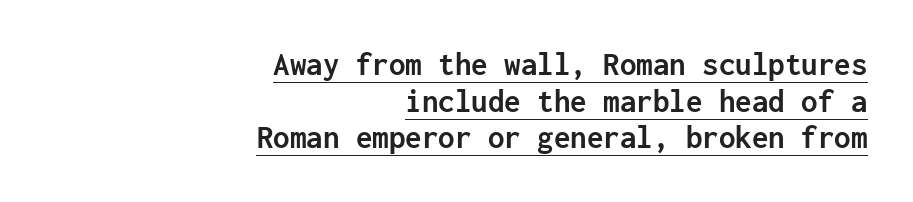
{"serif": "no", "italic": "no", "bold": "yes", "weight": "semibold", "width": "normal", "stroke_contrast": "low", "x_height": "medium", "monospaced": "yes", "underline": "yes", "align": "right", "line_spacing": "tight", "line_spacing_ratio": 1.11, "letter_spacing": "normal", "letter_spacing_em": 0.0, "glyph_px": 33}
